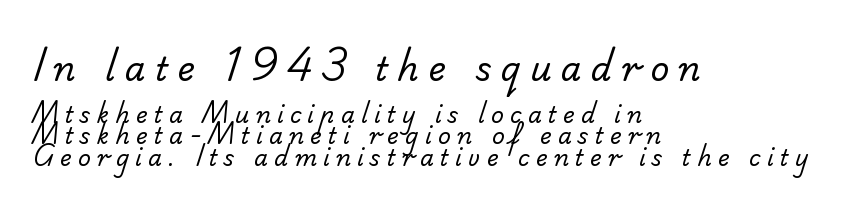
This layout puts the oversized block above and the modest block below. Stroke terminals: plain, sans-serif. On a weight scale, this lands at 450 or below. Students, observe: this is what under-led, compact text looks like.
